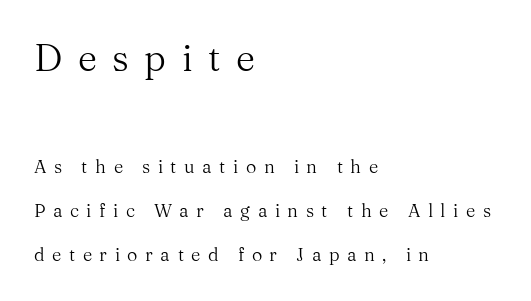
The image shows 37 px regular-weight serif type, upright; set left-aligned, loose line spacing (2.46x), unusually wide letter spacing (+0.42 em), not underlined; the first (top) block is 2.06x larger; medium stroke contrast and a medium x-height.
